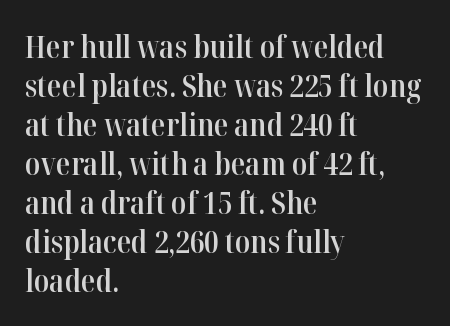
The image shows 30 px semibold serif type, upright; set left-aligned, normal line spacing (1.3x), normal letter spacing, not underlined; high stroke contrast and a medium x-height.
